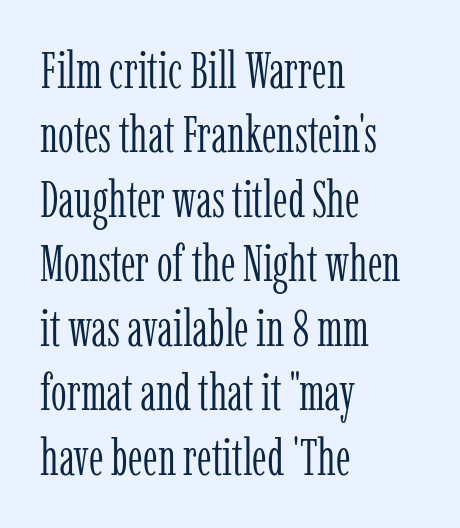
Q: Is the text bold? A: No.
Q: Is the text italic (slanted)? A: No, it is upright.
Q: Is the typeface a serif or a sans-serif typeface? A: Serif.
Q: Is the text underlined? A: No.
Q: How is the paragraph aligned? A: Left-aligned.
Q: Is the spacing between letters normal or unusually wide? A: Normal.
Q: Is the spacing between lines tight, normal or loose? A: Normal.
Q: Width (condensed, normal, or wide)? A: Condensed.
Q: Stroke contrast? A: Low.
Q: x-height? A: Medium.
Q: Monospaced? A: No.
